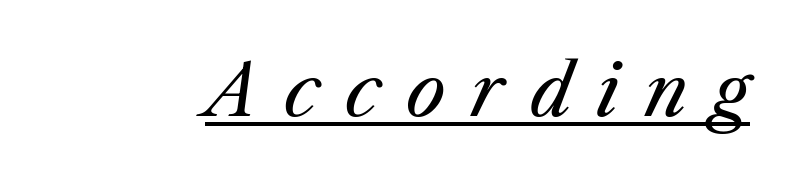
The image shows 71 px regular-weight type, italic (leaning right); set unusually wide letter spacing (+0.36 em), underlined; medium stroke contrast and a medium x-height.
